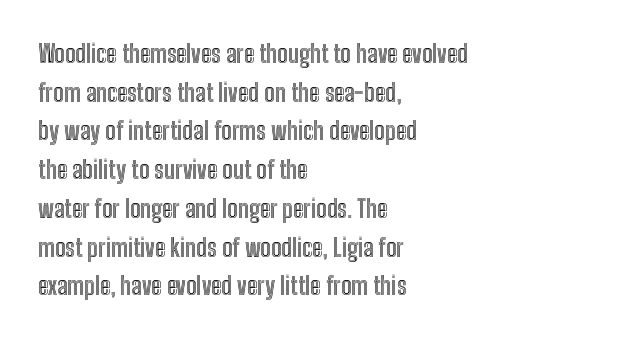
The image shows 25 px text type, upright; set left-aligned, normal line spacing (1.55x), normal letter spacing, not underlined.
